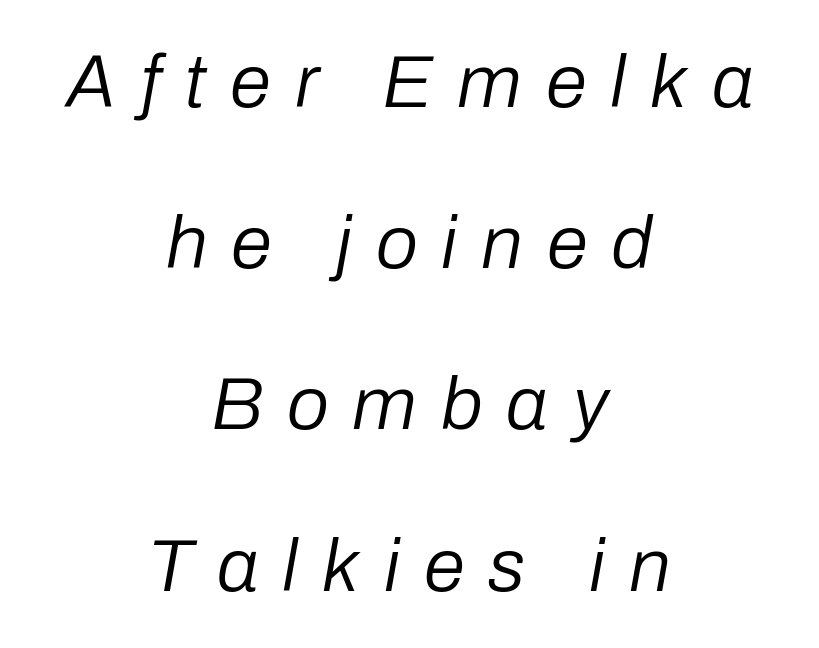
{"italic": "yes", "lean": "right", "slant_degrees": 10, "bold": "no", "weight": "regular", "width": "normal", "stroke_contrast": "low", "x_height": "medium", "monospaced": "no", "underline": "no", "align": "center", "line_spacing": "loose", "line_spacing_ratio": 2.15, "letter_spacing": "wide", "letter_spacing_em": 0.32, "glyph_px": 75}
